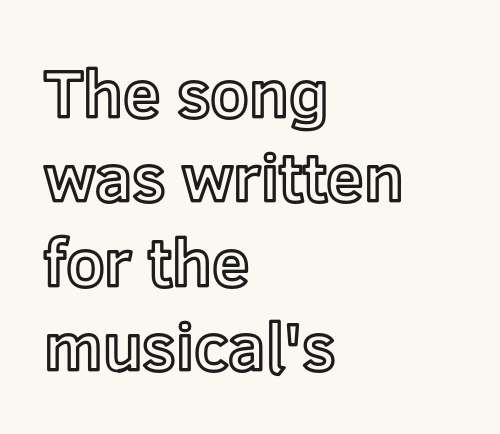
The image shows 67 px text type, upright; set left-aligned, normal line spacing (1.26x), normal letter spacing, not underlined; a medium x-height.
